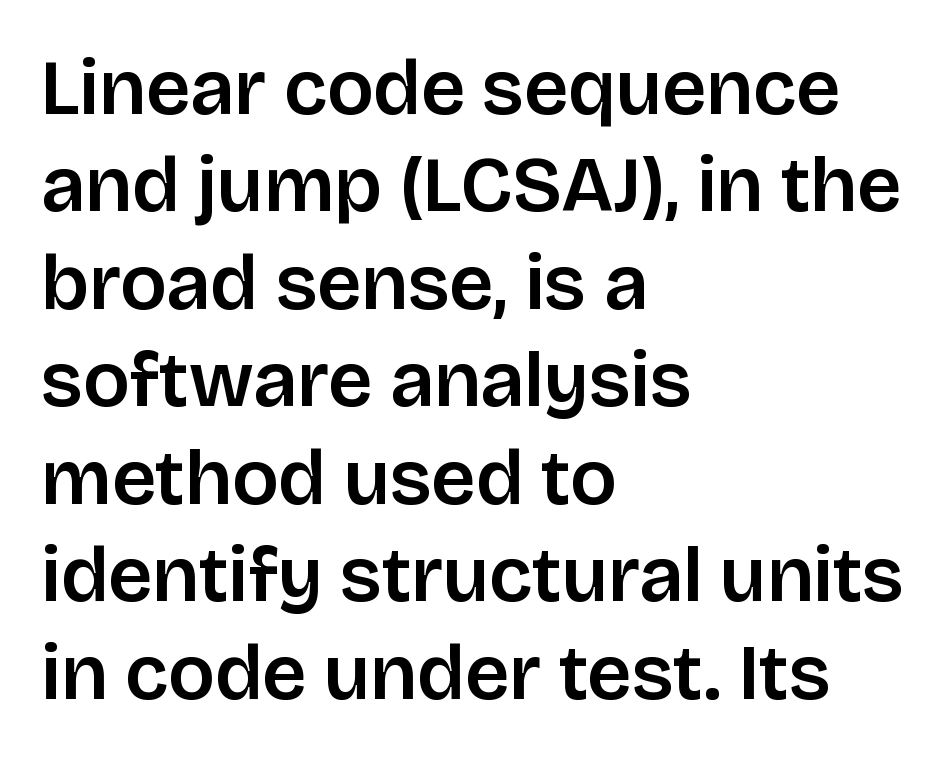
Here the glyphs are tracked normally, forming tight word shapes. Regular leading. Classification — sans serif. These lines are rendered in a variable-pitch font. Unlike italic type, these characters show no tilt at all. One-word summary of the alignment: left.
